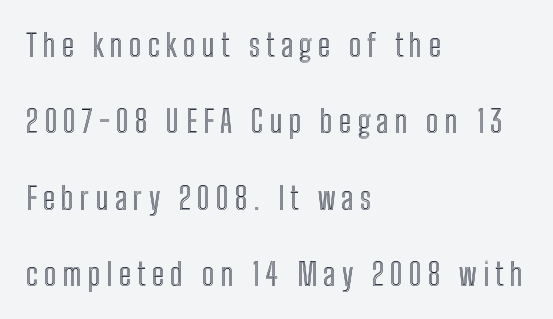
{"italic": "no", "width": "condensed", "x_height": "medium", "monospaced": "no", "underline": "no", "align": "left", "line_spacing": "loose", "line_spacing_ratio": 2.46, "letter_spacing": "wide", "letter_spacing_em": 0.2, "glyph_px": 31}
